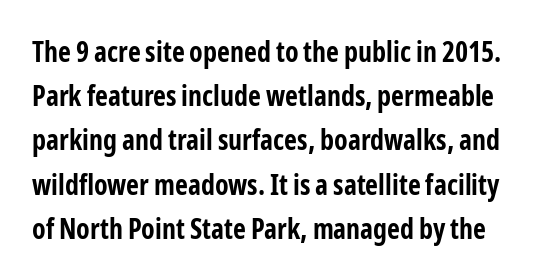
Q: Is the text bold? A: Yes.
Q: Is the text italic (slanted)? A: No, it is upright.
Q: Is the typeface a serif or a sans-serif typeface? A: Sans-serif.
Q: Is the text underlined? A: No.
Q: Is the spacing between letters normal or unusually wide? A: Normal.
Q: Is the spacing between lines tight, normal or loose? A: Normal.
Q: Width (condensed, normal, or wide)? A: Condensed.
Q: Stroke contrast? A: Low.
Q: x-height? A: Medium.
Q: Monospaced? A: No.
